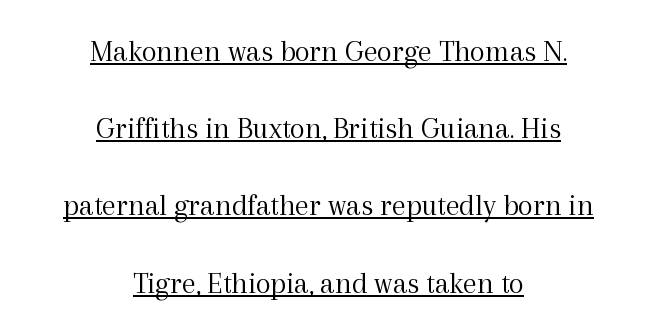
Widely set lines give the paragraph a tall, airy silhouette. Here the glyphs are tracked normally, forming tight word shapes. Notice how a bar underscores the lettering throughout. This sample is center-justified, so both line endings float freely. You could not count columns in this text — the font is proportionally spaced. Unlike a clean sans, this face finishes its strokes with serifs.
